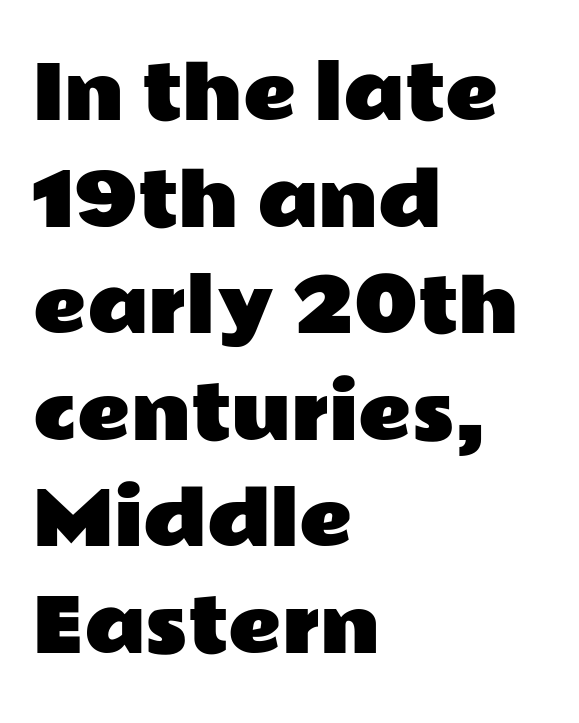
Where is the straight margin? On the left. Honestly, the letter spacing is just normal — you wouldn't notice it. Rendered with straight, roman letterforms. The vertical gap from one line to the next is medium. The passage shown is typed in a proportional face where columns would drift. Examine the stroke ends and you'll find no serifs.
